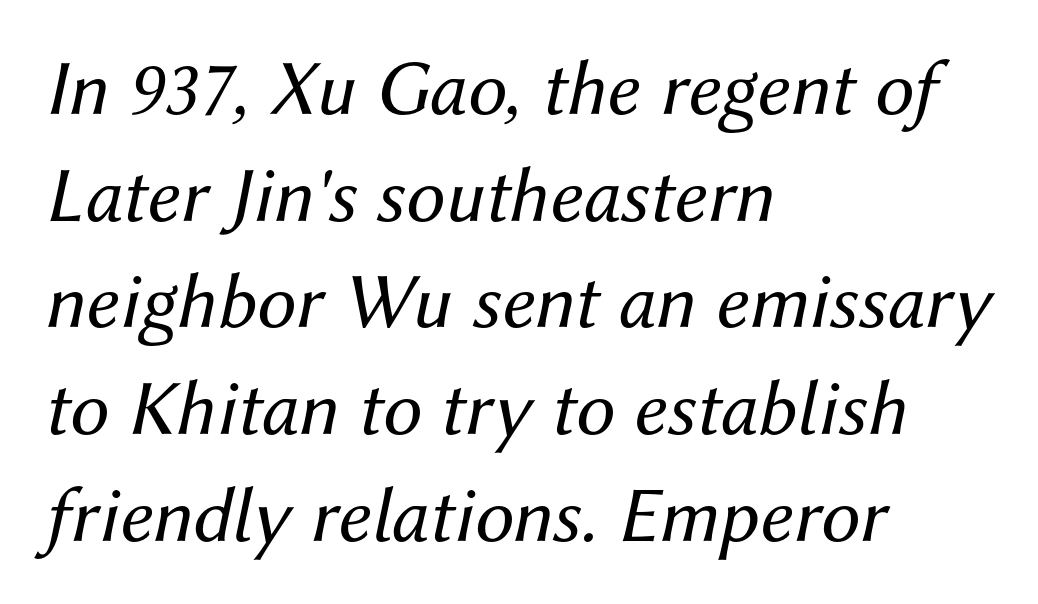
Q: Is the text bold? A: No.
Q: Is the text italic (slanted)? A: Yes, it leans right by about 12 degrees.
Q: Is the text underlined? A: No.
Q: How is the paragraph aligned? A: Left-aligned.
Q: Is the spacing between letters normal or unusually wide? A: Normal.
Q: Is the spacing between lines tight, normal or loose? A: Normal.
Q: Width (condensed, normal, or wide)? A: Normal.
Q: Stroke contrast? A: Medium.
Q: x-height? A: Medium.
Q: Monospaced? A: No.
